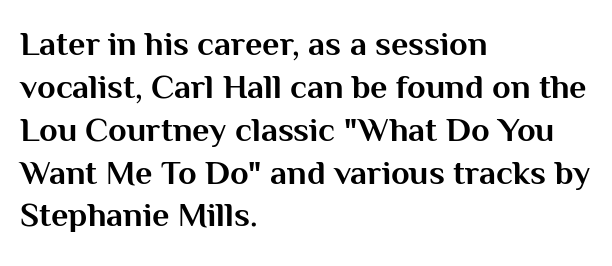
Reading down the block, your eye returns to a fixed left position each line. If you drew a line through each stem, it would be perfectly vertical. Compared with typical body copy, the letter spacing here is the same. Examine the stroke ends and you'll find no serifs.
